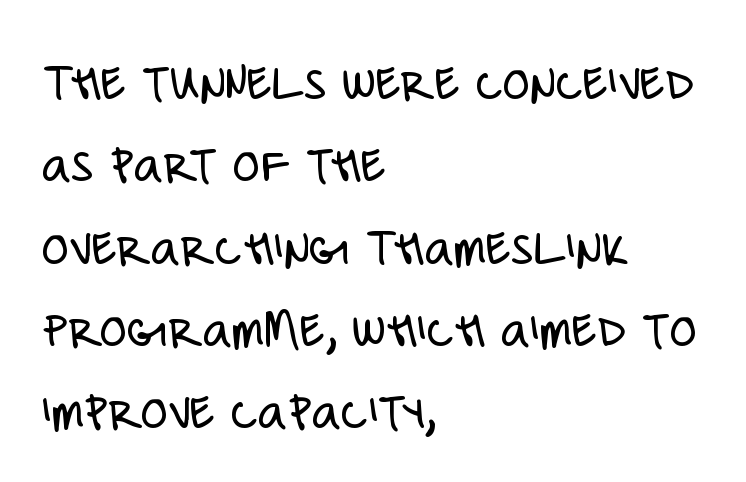
Q: Is the text bold? A: No.
Q: Is the text italic (slanted)? A: No, it is upright.
Q: Is the typeface a serif or a sans-serif typeface? A: Sans-serif.
Q: Is the text underlined? A: No.
Q: How is the paragraph aligned? A: Left-aligned.
Q: Is the spacing between letters normal or unusually wide? A: Normal.
Q: Is the spacing between lines tight, normal or loose? A: Normal.
Q: Width (condensed, normal, or wide)? A: Condensed.
Q: Stroke contrast? A: Low.
Q: x-height? A: Large.
Q: Monospaced? A: No.
